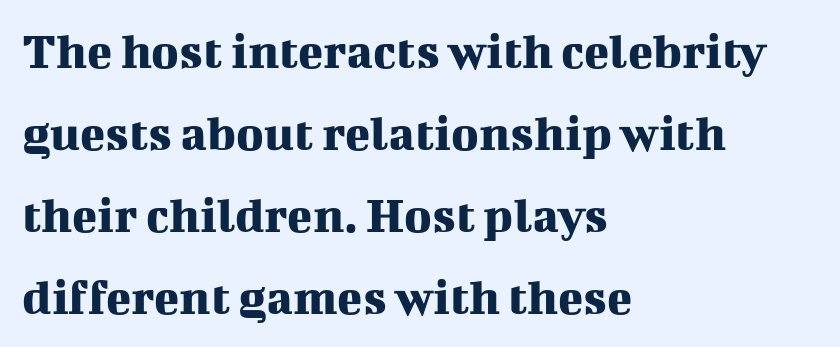
{"serif": "yes", "italic": "no", "width": "normal", "stroke_contrast": "medium", "x_height": "medium", "monospaced": "no", "underline": "no", "align": "left", "line_spacing": "normal", "line_spacing_ratio": 1.58, "letter_spacing": "normal", "letter_spacing_em": 0.0, "glyph_px": 52}
